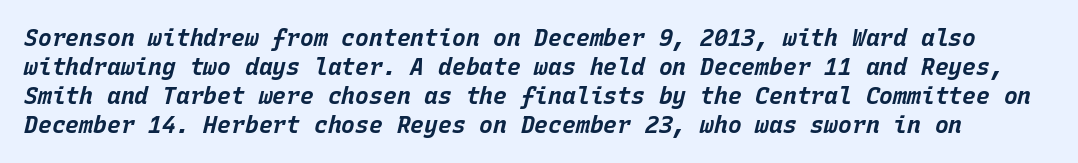
The image shows 23 px bold type, italic (leaning right); set normal line spacing (1.26x), normal letter spacing, not underlined.
